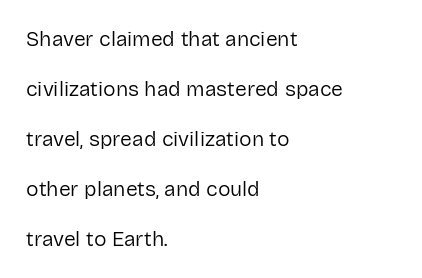
{"italic": "no", "bold": "no", "underline": "no", "align": "left", "line_spacing": "loose", "line_spacing_ratio": 2.38, "letter_spacing": "normal", "letter_spacing_em": 0.0, "glyph_px": 21}
